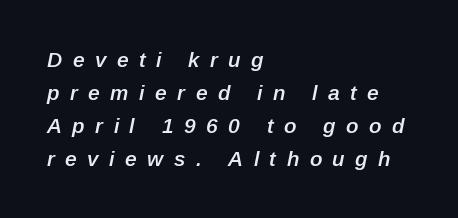
The image shows 21 px text type, italic (leaning right); set left-aligned, normal line spacing (1.57x), unusually wide letter spacing (+0.5 em), not underlined.
